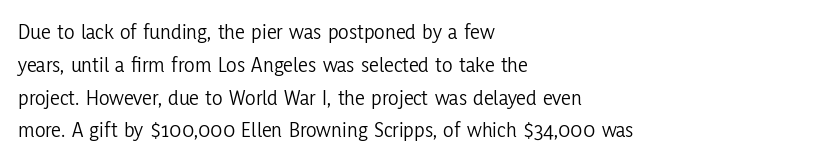
Q: Is the text bold? A: No.
Q: Is the text italic (slanted)? A: No, it is upright.
Q: Is the text underlined? A: No.
Q: How is the paragraph aligned? A: Left-aligned.
Q: Is the spacing between letters normal or unusually wide? A: Normal.
Q: Is the spacing between lines tight, normal or loose? A: Normal.
